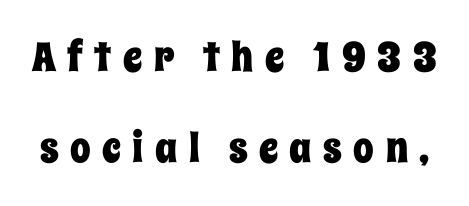
The image shows 41 px condensed type, upright; set loose line spacing (2.21x), unusually wide letter spacing (+0.28 em), not underlined; low stroke contrast and a large x-height.
